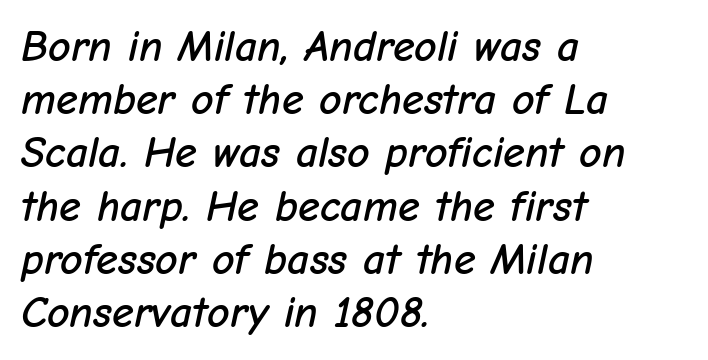
The image shows 44 px text type, italic (leaning right); set left-aligned, line spacing 1.21x, normal letter spacing, not underlined; low stroke contrast and a medium x-height.
